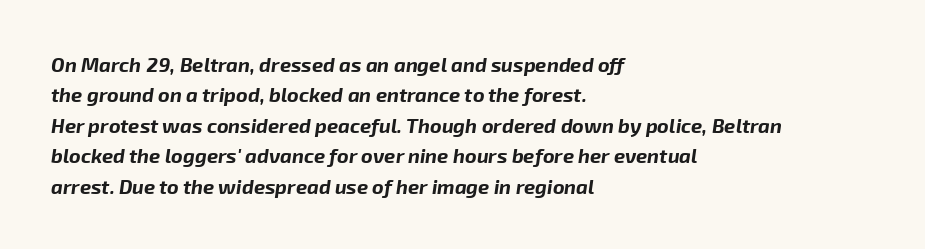
Q: Is the text bold? A: Yes.
Q: Is the text italic (slanted)? A: Yes, it leans right by about 8 degrees.
Q: Is the text underlined? A: No.
Q: How is the paragraph aligned? A: Left-aligned.
Q: Is the spacing between letters normal or unusually wide? A: Normal.
Q: Is the spacing between lines tight, normal or loose? A: Normal.
